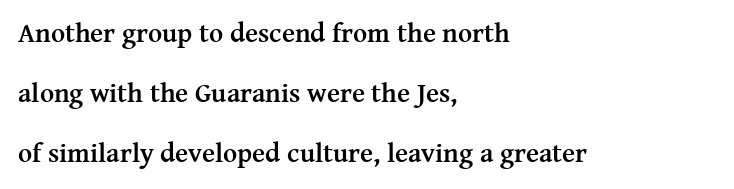
{"italic": "no", "bold": "yes", "underline": "no", "align": "left", "line_spacing": "loose", "line_spacing_ratio": 2.23, "letter_spacing": "normal", "letter_spacing_em": 0.0, "glyph_px": 27}
